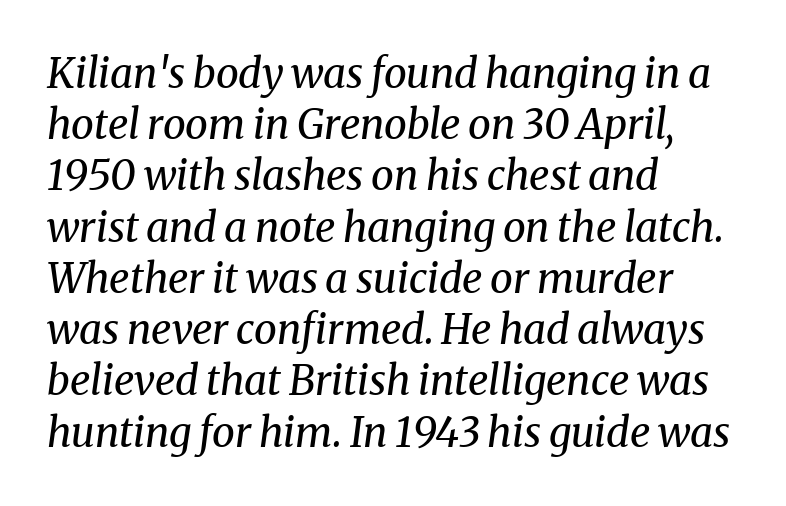
Q: Is the text bold? A: No.
Q: Is the text italic (slanted)? A: Yes, it leans right by about 8 degrees.
Q: Is the typeface a serif or a sans-serif typeface? A: Serif.
Q: Is the text underlined? A: No.
Q: How is the paragraph aligned? A: Left-aligned.
Q: Is the spacing between letters normal or unusually wide? A: Normal.
Q: Is the spacing between lines tight, normal or loose? A: Normal.
Q: Width (condensed, normal, or wide)? A: Normal.
Q: Stroke contrast? A: Medium.
Q: x-height? A: Medium.
Q: Monospaced? A: No.
